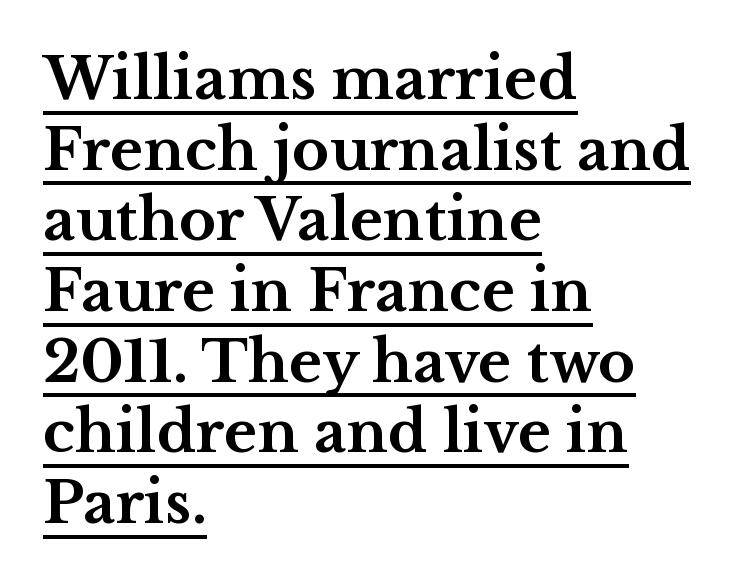
{"serif": "yes", "italic": "no", "bold": "yes", "weight": "bold", "width": "wide", "stroke_contrast": "medium", "x_height": "medium", "monospaced": "no", "underline": "yes", "align": "left", "line_spacing_ratio": 1.24, "letter_spacing": "normal", "letter_spacing_em": 0.0, "glyph_px": 57}
